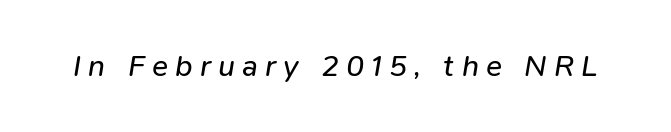
{"italic": "yes", "lean": "right", "slant_degrees": 9, "bold": "no", "weight": "regular", "width": "normal", "stroke_contrast": "low", "x_height": "medium", "monospaced": "no", "underline": "no", "letter_spacing": "wide", "letter_spacing_em": 0.24, "glyph_px": 30}
